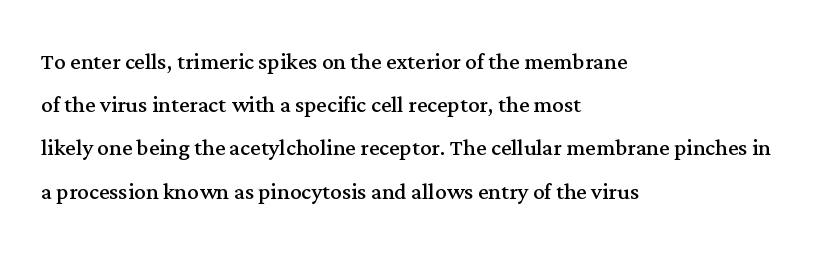
Q: Is the text bold? A: No.
Q: Is the text italic (slanted)? A: No, it is upright.
Q: Is the typeface a serif or a sans-serif typeface? A: Serif.
Q: Is the text underlined? A: No.
Q: How is the paragraph aligned? A: Left-aligned.
Q: Is the spacing between letters normal or unusually wide? A: Normal.
Q: Is the spacing between lines tight, normal or loose? A: Normal.
Q: Width (condensed, normal, or wide)? A: Normal.
Q: Stroke contrast? A: Medium.
Q: x-height? A: Medium.
Q: Monospaced? A: No.
